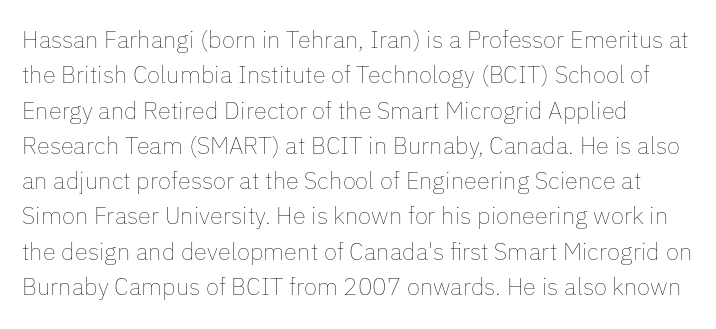
{"italic": "no", "bold": "no", "underline": "no", "line_spacing": "normal", "line_spacing_ratio": 1.47, "letter_spacing": "normal", "letter_spacing_em": 0.0, "glyph_px": 24}
